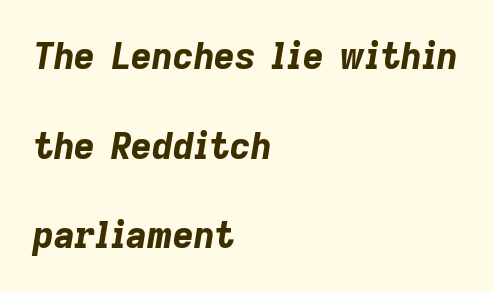
Q: Is the text bold? A: Yes.
Q: Is the text italic (slanted)? A: Yes, it leans right by about 9 degrees.
Q: Is the text underlined? A: No.
Q: How is the paragraph aligned? A: Left-aligned.
Q: Is the spacing between letters normal or unusually wide? A: Normal.
Q: Is the spacing between lines tight, normal or loose? A: Loose.
Q: Width (condensed, normal, or wide)? A: Normal.
Q: Stroke contrast? A: Low.
Q: x-height? A: Medium.
Q: Monospaced? A: No.
